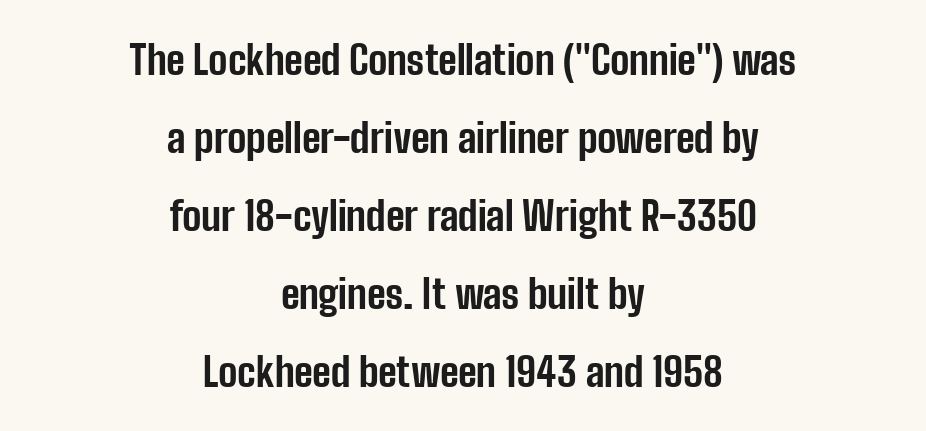
The image shows 40 px bold, condensed sans-serif type, upright; set centered, loose line spacing (1.95x), normal letter spacing, not underlined; low stroke contrast and a medium x-height.
